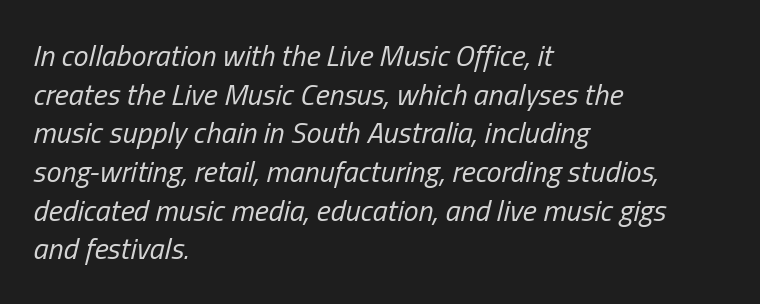
{"italic": "yes", "lean": "right", "slant_degrees": 13, "bold": "no", "weight": "regular", "width": "condensed", "stroke_contrast": "low", "x_height": "medium", "monospaced": "no", "underline": "no", "align": "left", "line_spacing": "normal", "line_spacing_ratio": 1.29, "letter_spacing": "normal", "letter_spacing_em": 0.0, "glyph_px": 30}
